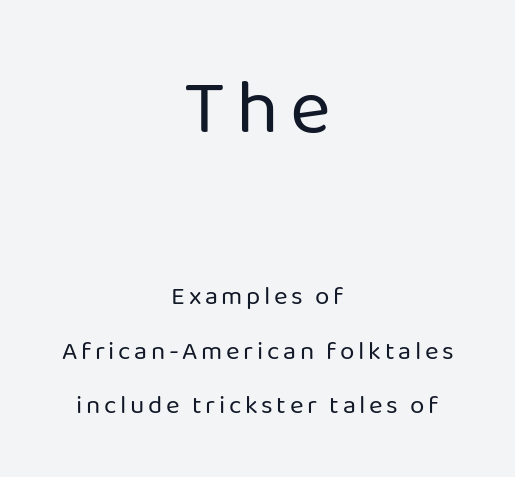
Q: Is the text bold? A: No.
Q: Is the text italic (slanted)? A: No, it is upright.
Q: Is the typeface a serif or a sans-serif typeface? A: Sans-serif.
Q: Is the text underlined? A: No.
Q: How is the paragraph aligned? A: Centered.
Q: Is the spacing between lines tight, normal or loose? A: Loose.
Q: Which block of text is set in a larger size, the first (top) or the second (bottom)? A: The first (top) one.
Q: Width (condensed, normal, or wide)? A: Normal.
Q: Stroke contrast? A: Low.
Q: x-height? A: Medium.
Q: Monospaced? A: No.
